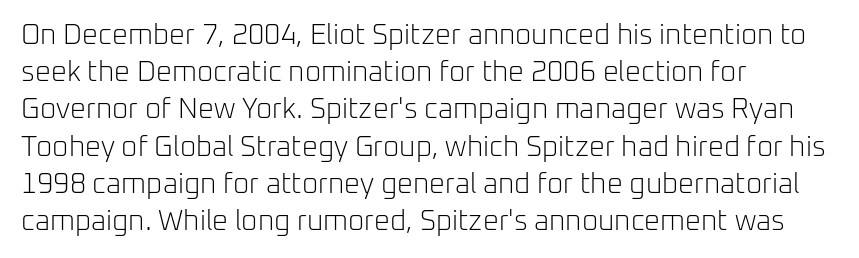
{"serif": "no", "italic": "no", "bold": "no", "weight": "light", "width": "normal", "stroke_contrast": "low", "x_height": "medium", "monospaced": "no", "underline": "no", "align": "left", "line_spacing": "normal", "line_spacing_ratio": 1.33, "letter_spacing": "normal", "letter_spacing_em": 0.0, "glyph_px": 28}
